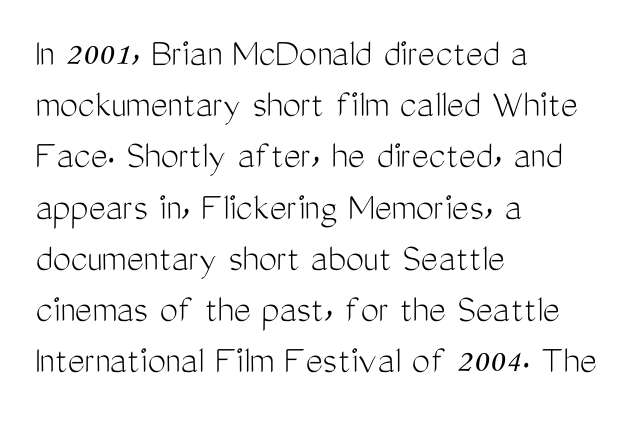
The image shows 41 px light, condensed sans-serif type, upright; set left-aligned, normal line spacing (1.25x), normal letter spacing, not underlined; medium stroke contrast and a medium x-height.
